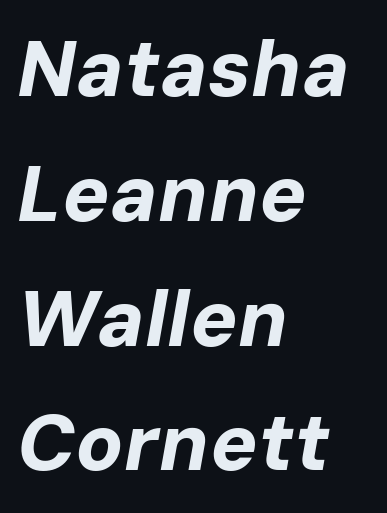
The passage shown is not underscored anywhere. Whoever set this chose a conventional vertical rhythm. Think of a printed novel: that variable character pitch is what you see here. What weight is shown? A full bold with thick strokes. Short and long lines alike share a common starting point at left.
